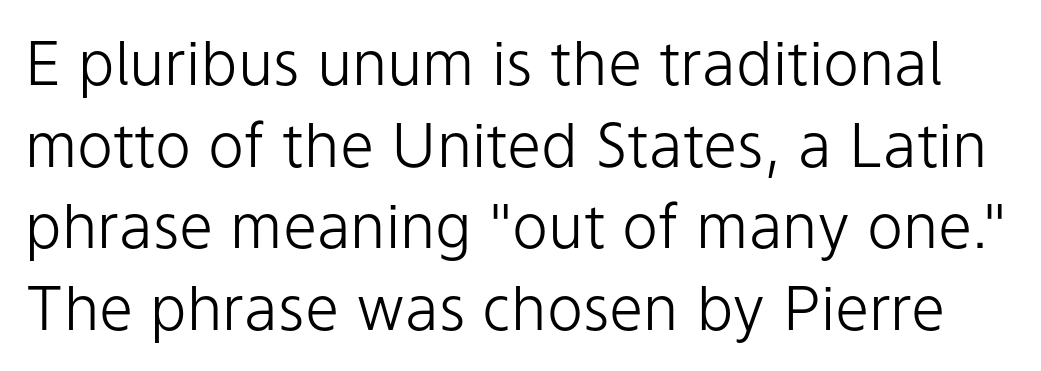
Q: Is the text bold? A: No.
Q: Is the text italic (slanted)? A: No, it is upright.
Q: Is the typeface a serif or a sans-serif typeface? A: Sans-serif.
Q: Is the text underlined? A: No.
Q: Is the spacing between letters normal or unusually wide? A: Normal.
Q: Is the spacing between lines tight, normal or loose? A: Normal.
Q: Width (condensed, normal, or wide)? A: Normal.
Q: Stroke contrast? A: Low.
Q: x-height? A: Medium.
Q: Monospaced? A: No.
